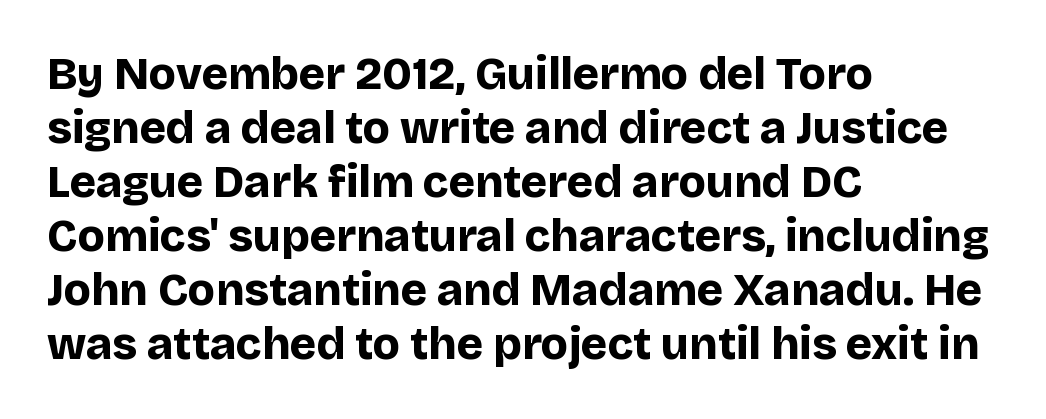
Q: Is the text bold? A: Yes.
Q: Is the text italic (slanted)? A: No, it is upright.
Q: Is the typeface a serif or a sans-serif typeface? A: Sans-serif.
Q: Is the text underlined? A: No.
Q: How is the paragraph aligned? A: Left-aligned.
Q: Is the spacing between letters normal or unusually wide? A: Normal.
Q: Width (condensed, normal, or wide)? A: Normal.
Q: Stroke contrast? A: Low.
Q: x-height? A: Large.
Q: Monospaced? A: No.
